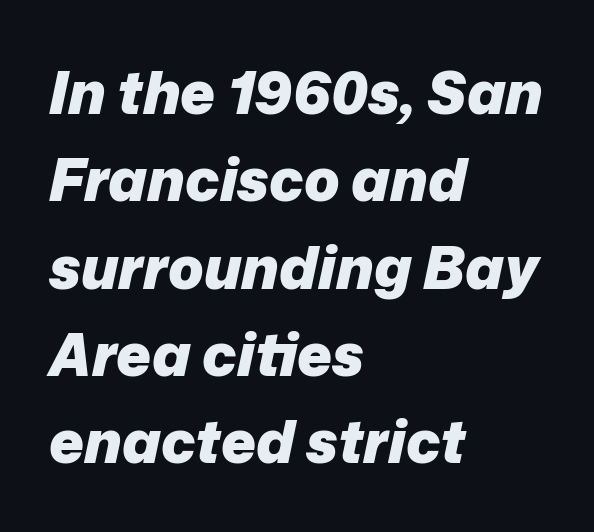
{"italic": "yes", "lean": "right", "slant_degrees": 12, "bold": "yes", "weight": "heavy", "width": "normal", "stroke_contrast": "low", "x_height": "medium", "monospaced": "no", "underline": "no", "align": "left", "line_spacing": "normal", "line_spacing_ratio": 1.48, "letter_spacing": "normal", "letter_spacing_em": 0.0, "glyph_px": 59}
